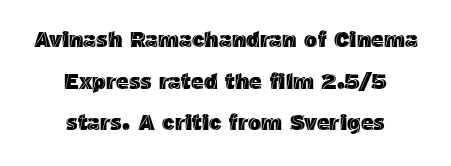
{"italic": "no", "underline": "no", "align": "center", "line_spacing_ratio": 1.89, "letter_spacing": "normal", "letter_spacing_em": 0.0, "glyph_px": 22}
